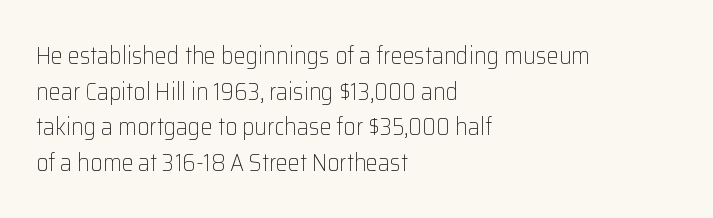
No italicization has been applied; the sample stays upright. Each line starts at the same left margin while the right side varies. Weight: regular or lighter. Compared with typical paragraphs, the rows here are spaced about the same. No extra tracking has been applied to these lines. Any mark beneath the type? The region is blank.
